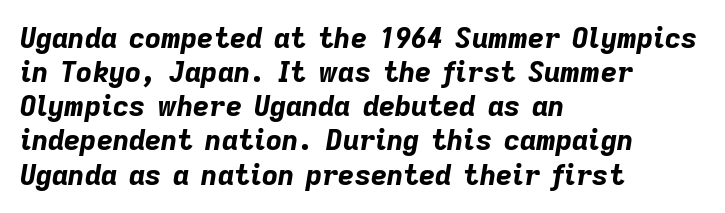
The image shows 28 px bold type, italic (leaning right); set left-aligned, line spacing 1.22x, normal letter spacing, not underlined; low stroke contrast and a medium x-height.
